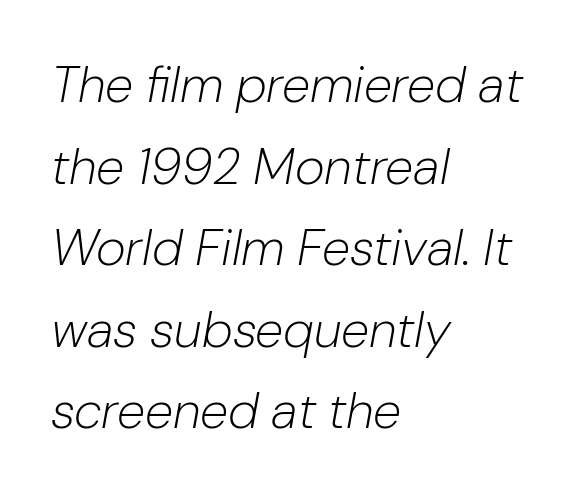
Q: Is the text bold? A: No.
Q: Is the text italic (slanted)? A: Yes, it leans right by about 10 degrees.
Q: Is the text underlined? A: No.
Q: How is the paragraph aligned? A: Left-aligned.
Q: Is the spacing between letters normal or unusually wide? A: Normal.
Q: Is the spacing between lines tight, normal or loose? A: Normal.
Q: Width (condensed, normal, or wide)? A: Normal.
Q: Stroke contrast? A: Low.
Q: x-height? A: Medium.
Q: Monospaced? A: No.
